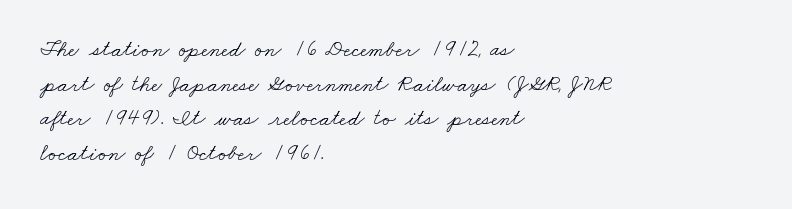
{"bold": "no", "underline": "no", "align": "left", "line_spacing": "normal", "line_spacing_ratio": 1.51, "letter_spacing": "normal", "letter_spacing_em": 0.0, "glyph_px": 23}
